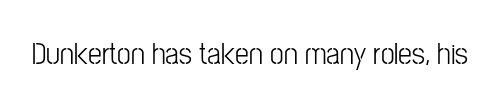
Note the varied advance widths — an 'i' is clearly narrower than an 'm'. Clear beneath every line of the passage. These lines keep a tight, regular rhythm from letter to letter. This is roman type, the default non-slanted kind.
